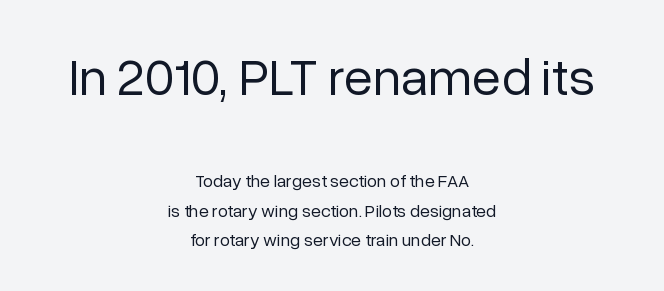
{"serif": "no", "italic": "no", "bold": "no", "weight": "regular", "width": "normal", "stroke_contrast": "low", "x_height": "medium", "monospaced": "no", "underline": "no", "align": "center", "line_spacing": "normal", "line_spacing_ratio": 1.64, "letter_spacing": "normal", "letter_spacing_em": 0.0, "larger_block": "first", "size_ratio": 2.94, "glyph_px": 53}
